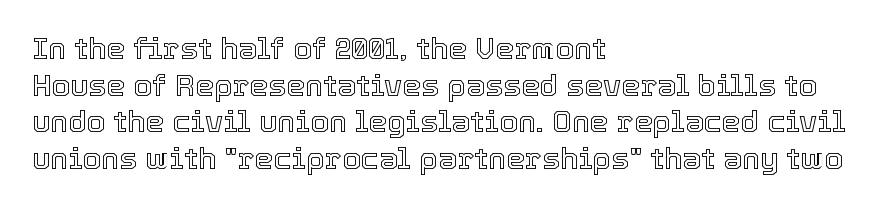
Q: Is the text italic (slanted)? A: No, it is upright.
Q: Is the text underlined? A: No.
Q: How is the paragraph aligned? A: Left-aligned.
Q: Is the spacing between letters normal or unusually wide? A: Normal.
Q: Width (condensed, normal, or wide)? A: Normal.
Q: x-height? A: Medium.
Q: Monospaced? A: No.
